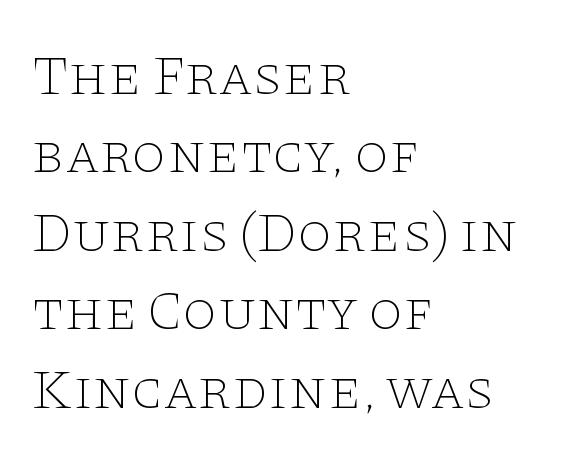
Q: Is the text bold? A: No.
Q: Is the text italic (slanted)? A: No, it is upright.
Q: Is the typeface a serif or a sans-serif typeface? A: Serif.
Q: Is the text underlined? A: No.
Q: How is the paragraph aligned? A: Left-aligned.
Q: Is the spacing between letters normal or unusually wide? A: Normal.
Q: Is the spacing between lines tight, normal or loose? A: Normal.
Q: Width (condensed, normal, or wide)? A: Wide.
Q: Stroke contrast? A: Low.
Q: x-height? A: Large.
Q: Monospaced? A: No.
